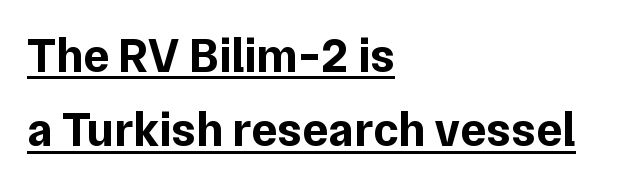
Q: Is the text bold? A: Yes.
Q: Is the text italic (slanted)? A: No, it is upright.
Q: Is the typeface a serif or a sans-serif typeface? A: Sans-serif.
Q: Is the text underlined? A: Yes.
Q: How is the paragraph aligned? A: Left-aligned.
Q: Is the spacing between letters normal or unusually wide? A: Normal.
Q: Is the spacing between lines tight, normal or loose? A: Normal.
Q: Width (condensed, normal, or wide)? A: Normal.
Q: Stroke contrast? A: Low.
Q: x-height? A: Medium.
Q: Monospaced? A: No.
